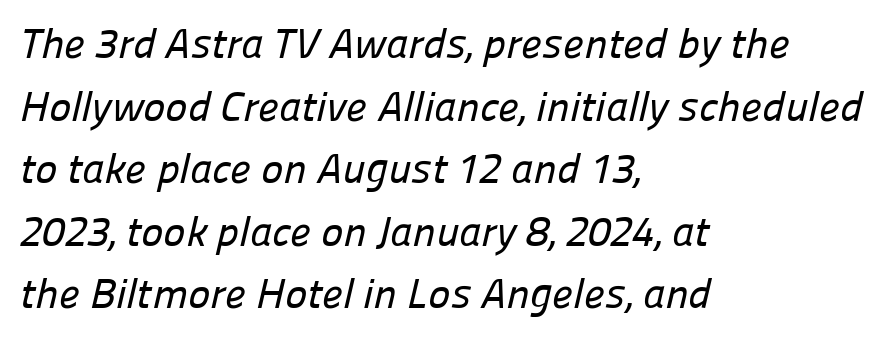
The image shows 42 px sans-serif type; set left-aligned, normal line spacing (1.49x), normal letter spacing, not underlined; low stroke contrast and a medium x-height.
